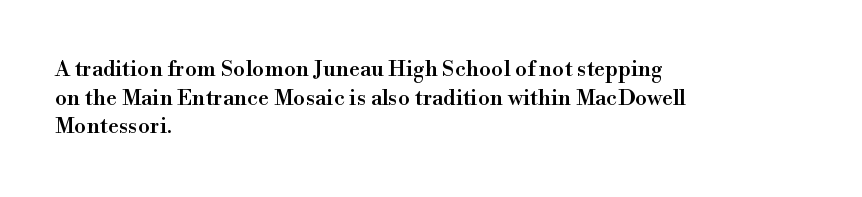
{"italic": "no", "underline": "no", "align": "left", "line_spacing": "normal", "line_spacing_ratio": 1.3, "letter_spacing": "normal", "letter_spacing_em": 0.0, "glyph_px": 22}
